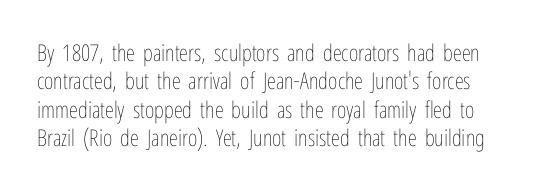
Q: Is the text bold? A: No.
Q: Is the text italic (slanted)? A: No, it is upright.
Q: Is the text underlined? A: No.
Q: Is the spacing between letters normal or unusually wide? A: Normal.
